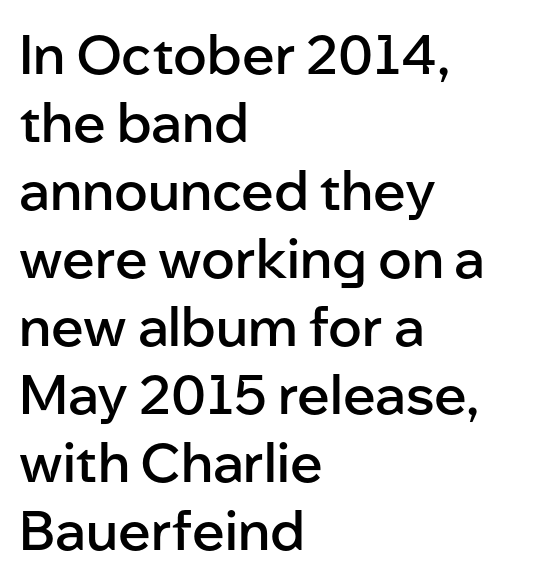
{"serif": "no", "italic": "no", "bold": "semi", "weight": "semibold", "width": "normal", "stroke_contrast": "low", "x_height": "medium", "monospaced": "no", "underline": "no", "align": "left", "line_spacing": "normal", "line_spacing_ratio": 1.26, "letter_spacing": "normal", "letter_spacing_em": 0.0, "glyph_px": 54}
